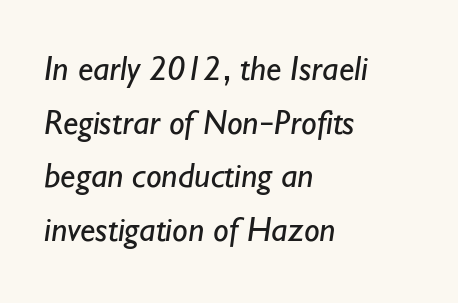
The zone under the glyphs is completely vacant. Does extra space separate the letters? No, they use regular spacing. Regarding leading, the lines here are spaced in the standard way. Character widths vary here, with narrow letters taking less room than wide ones.
